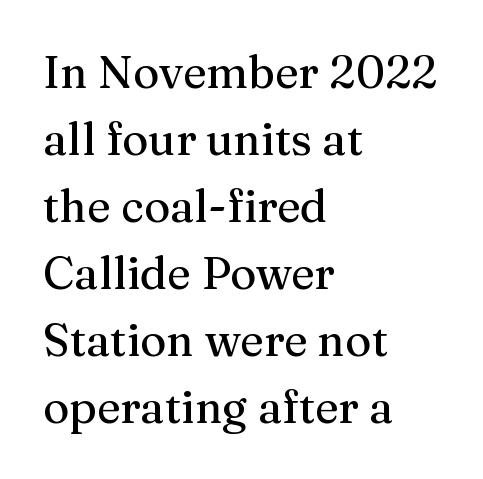
The image shows 45 px serif type, upright; set left-aligned, normal line spacing (1.49x), normal letter spacing, not underlined; medium stroke contrast and a medium x-height.
